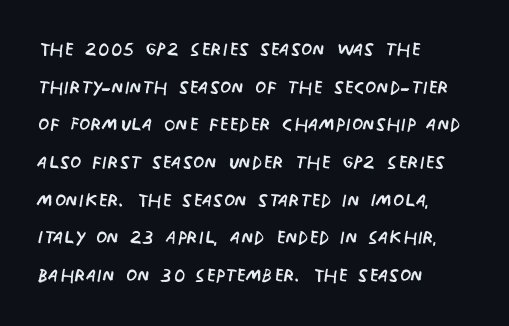
This sample is left-justified, so line endings fall wherever the words run out. Short note: letters normally spaced. Nothing heavy about these letters — not bold at all. The glyphs are unaccompanied by any horizontal stroke below them. Quick note: interline space is typical.
